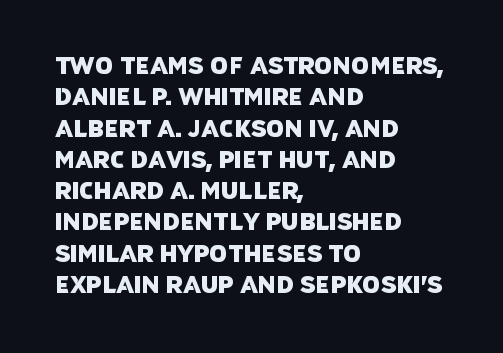
Q: Is the text underlined? A: No.
Q: How is the paragraph aligned? A: Left-aligned.
Q: Is the spacing between letters normal or unusually wide? A: Normal.
Q: Is the spacing between lines tight, normal or loose? A: Normal.
